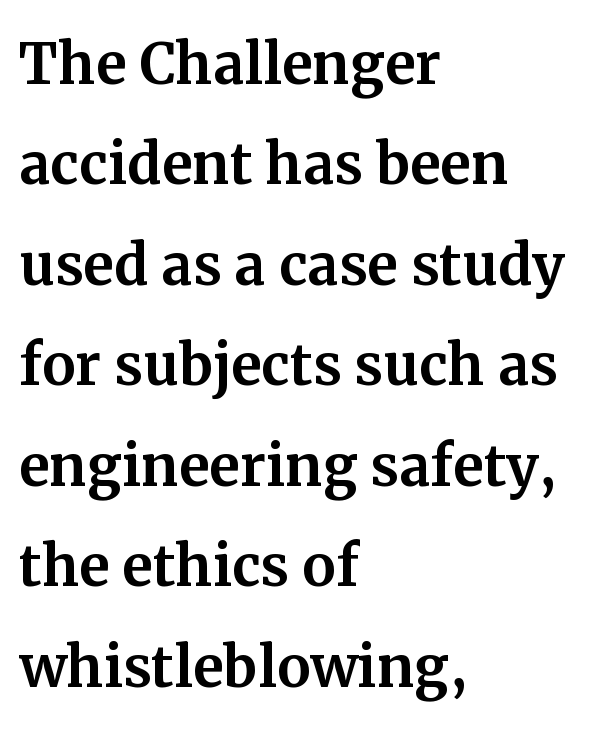
Q: Is the text italic (slanted)? A: No, it is upright.
Q: Is the typeface a serif or a sans-serif typeface? A: Serif.
Q: Is the text underlined? A: No.
Q: How is the paragraph aligned? A: Left-aligned.
Q: Is the spacing between letters normal or unusually wide? A: Normal.
Q: Is the spacing between lines tight, normal or loose? A: Normal.
Q: Width (condensed, normal, or wide)? A: Normal.
Q: Stroke contrast? A: Medium.
Q: x-height? A: Medium.
Q: Monospaced? A: No.
